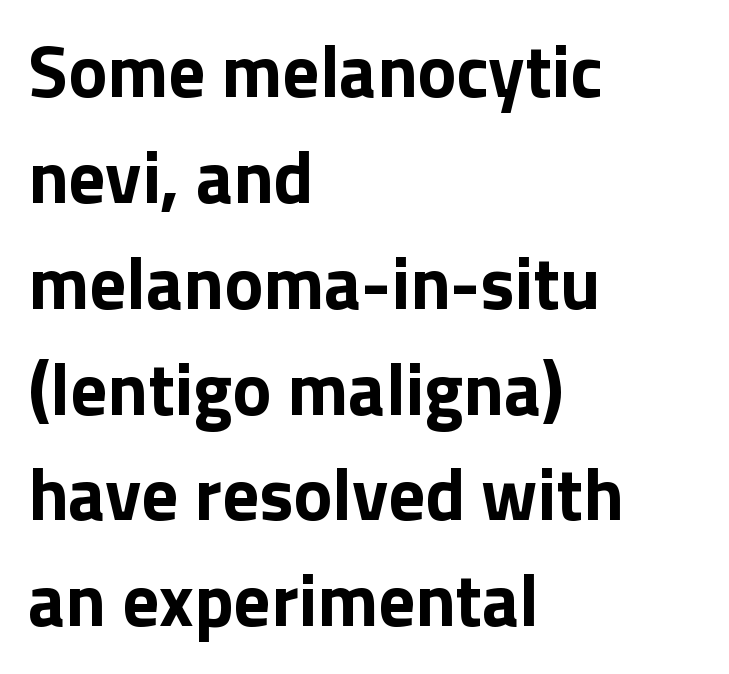
The image shows 73 px bold sans-serif type, upright; set left-aligned, normal line spacing (1.45x), normal letter spacing, not underlined; low stroke contrast and a medium x-height.
